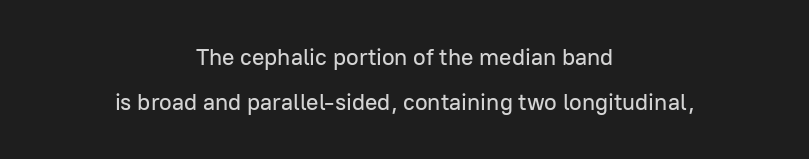
The image shows 23 px text type, upright; set centered, loose line spacing (1.94x), normal letter spacing, not underlined.
